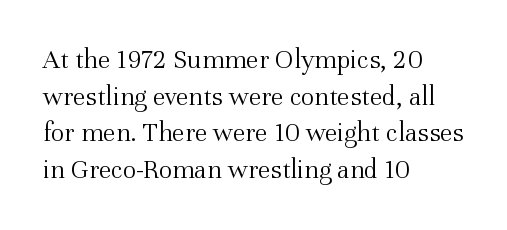
{"serif": "yes", "italic": "no", "bold": "no", "weight": "light", "width": "normal", "stroke_contrast": "medium", "x_height": "medium", "monospaced": "no", "underline": "no", "align": "left", "line_spacing": "normal", "line_spacing_ratio": 1.31, "letter_spacing": "normal", "letter_spacing_em": 0.0, "glyph_px": 28}
